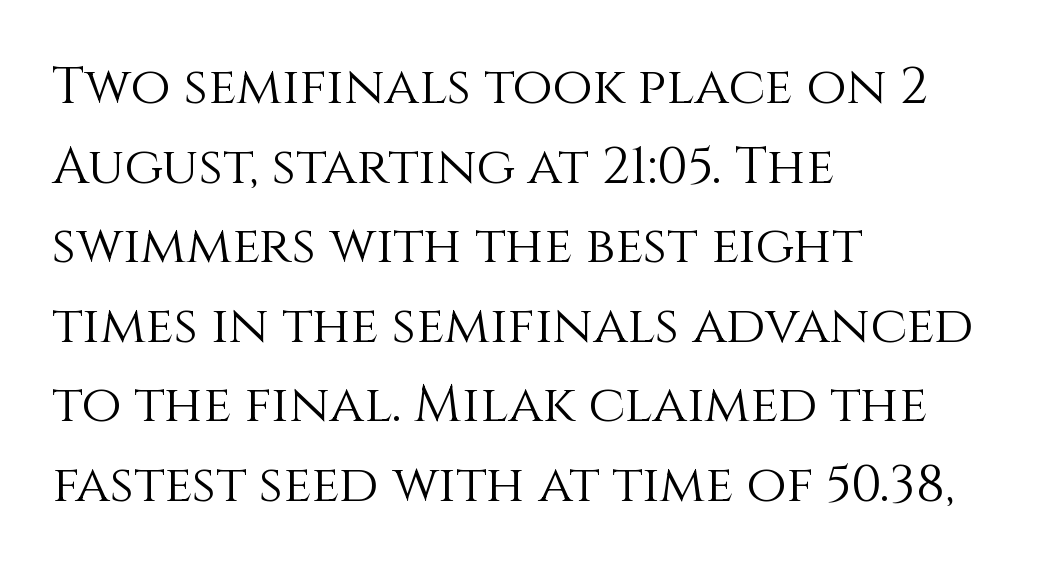
The image shows 52 px light type, upright; set left-aligned, normal line spacing (1.53x), normal letter spacing, not underlined; medium stroke contrast and a large x-height.
